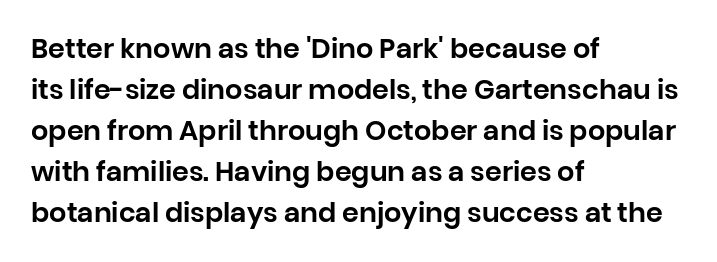
Q: Is the text italic (slanted)? A: No, it is upright.
Q: Is the text underlined? A: No.
Q: How is the paragraph aligned? A: Left-aligned.
Q: Is the spacing between letters normal or unusually wide? A: Normal.
Q: Is the spacing between lines tight, normal or loose? A: Normal.
